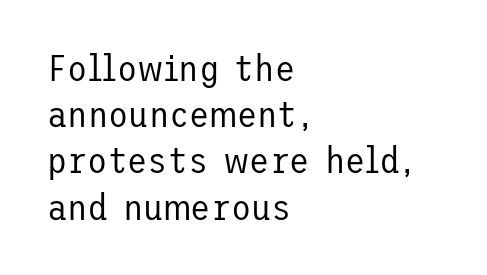
{"serif": "no", "italic": "no", "bold": "no", "weight": "regular", "width": "normal", "stroke_contrast": "low", "x_height": "medium", "underline": "no", "align": "left", "line_spacing": "normal", "line_spacing_ratio": 1.25, "letter_spacing": "normal", "letter_spacing_em": 0.0, "glyph_px": 37}
